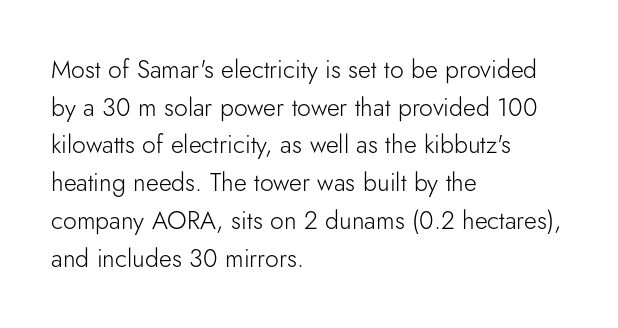
Q: Is the text bold? A: No.
Q: Is the text italic (slanted)? A: No, it is upright.
Q: Is the text underlined? A: No.
Q: How is the paragraph aligned? A: Left-aligned.
Q: Is the spacing between letters normal or unusually wide? A: Normal.
Q: Is the spacing between lines tight, normal or loose? A: Normal.
